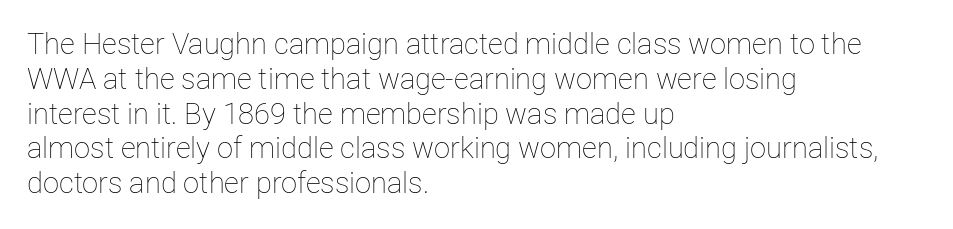
{"italic": "no", "bold": "no", "weight": "thin", "width": "normal", "stroke_contrast": "low", "x_height": "medium", "monospaced": "no", "underline": "no", "align": "left", "line_spacing_ratio": 1.2, "letter_spacing": "normal", "letter_spacing_em": 0.0, "glyph_px": 29}
